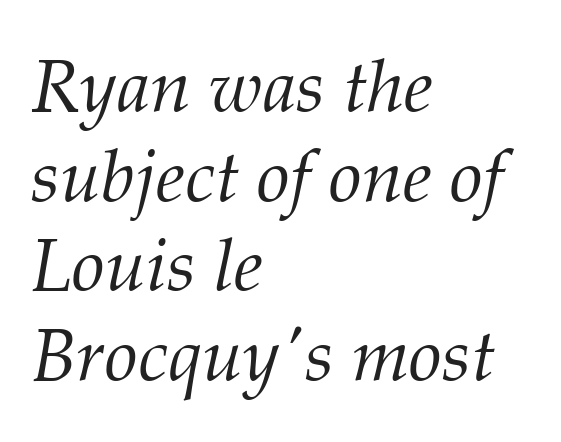
The image shows 74 px light serif type, italic (leaning right); set left-aligned, line spacing 1.21x, normal letter spacing, not underlined; medium stroke contrast and a medium x-height.
